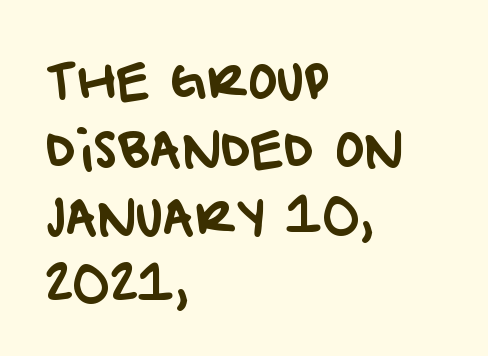
Q: Is the typeface a serif or a sans-serif typeface? A: Sans-serif.
Q: Is the text underlined? A: No.
Q: How is the paragraph aligned? A: Left-aligned.
Q: Is the spacing between letters normal or unusually wide? A: Normal.
Q: Is the spacing between lines tight, normal or loose? A: Normal.
Q: Width (condensed, normal, or wide)? A: Normal.
Q: Stroke contrast? A: Low.
Q: x-height? A: Large.
Q: Monospaced? A: No.
